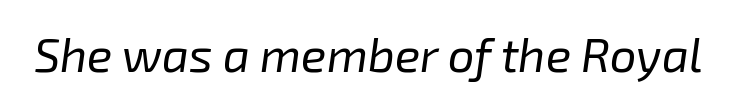
Nobody drew a line under any word here. The text carries the slant typical of an italic or oblique font. Is this a fixed-width face? No — the glyphs have proportional, varying widths. Tracking here is standard; glyphs follow each other at the usual distance. Caption: face not bold, strokes unweighted.
